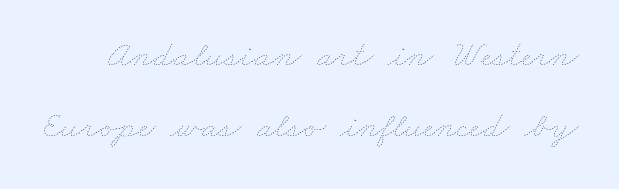
Q: Is the text bold? A: No.
Q: Is the text underlined? A: No.
Q: Is the spacing between letters normal or unusually wide? A: Normal.
Q: Is the spacing between lines tight, normal or loose? A: Loose.
Q: Width (condensed, normal, or wide)? A: Wide.
Q: Stroke contrast? A: Low.
Q: x-height? A: Small.
Q: Monospaced? A: No.
